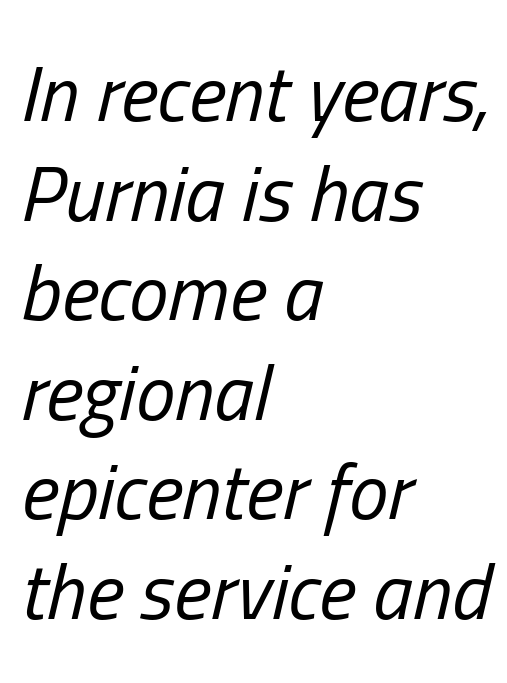
The image shows 79 px regular-weight, condensed type, italic (leaning right); set left-aligned, normal line spacing (1.26x), normal letter spacing, not underlined; low stroke contrast and a medium x-height.
